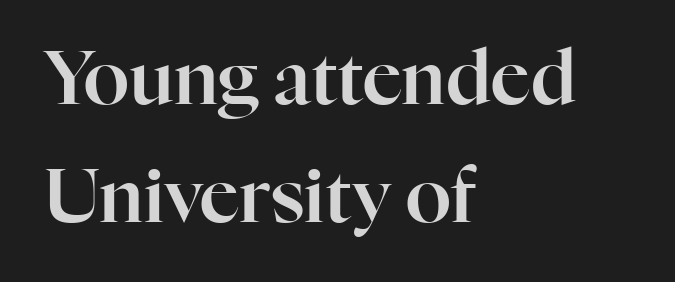
Q: Is the text italic (slanted)? A: No, it is upright.
Q: Is the typeface a serif or a sans-serif typeface? A: Serif.
Q: Is the text underlined? A: No.
Q: How is the paragraph aligned? A: Left-aligned.
Q: Is the spacing between letters normal or unusually wide? A: Normal.
Q: Is the spacing between lines tight, normal or loose? A: Normal.
Q: Width (condensed, normal, or wide)? A: Normal.
Q: Stroke contrast? A: High.
Q: x-height? A: Medium.
Q: Monospaced? A: No.
